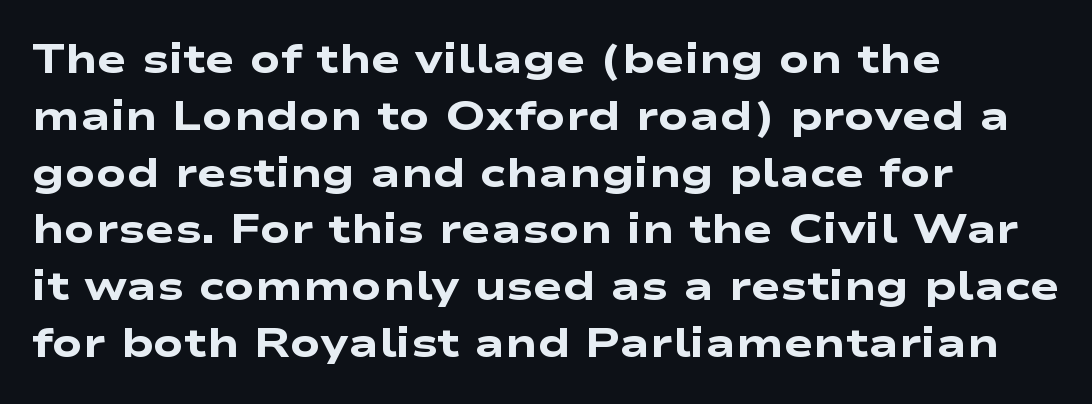
The image shows 40 px heavy, wide sans-serif type; set left-aligned, normal line spacing (1.42x), normal letter spacing, not underlined; low stroke contrast and a medium x-height.
